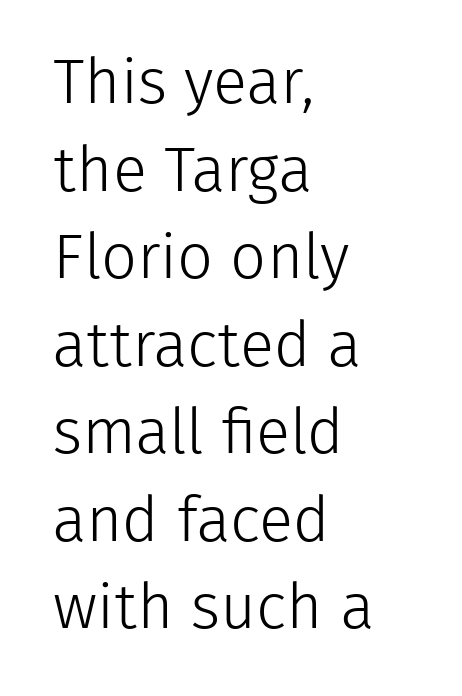
{"serif": "no", "italic": "no", "bold": "no", "weight": "light", "width": "normal", "stroke_contrast": "low", "x_height": "medium", "monospaced": "no", "underline": "no", "align": "left", "line_spacing": "normal", "line_spacing_ratio": 1.39, "letter_spacing": "normal", "letter_spacing_em": 0.0, "glyph_px": 63}
